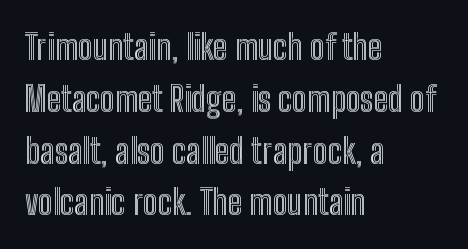
Q: Is the text italic (slanted)? A: No, it is upright.
Q: Is the text underlined? A: No.
Q: How is the paragraph aligned? A: Left-aligned.
Q: Is the spacing between letters normal or unusually wide? A: Normal.
Q: Is the spacing between lines tight, normal or loose? A: Normal.
Q: Width (condensed, normal, or wide)? A: Condensed.
Q: x-height? A: Medium.
Q: Monospaced? A: No.
